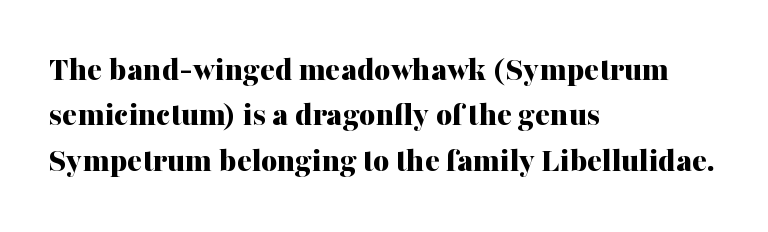
Note the varied advance widths — an 'i' is clearly narrower than an 'm'. A typesetter would call this zero additional tracking. Letterform terminals end in serifs throughout the passage. This sample keeps an unexceptional amount of space between lines. Each line starts at the same left margin while the right side varies. The typesetting leans heavy: a genuine bold.
